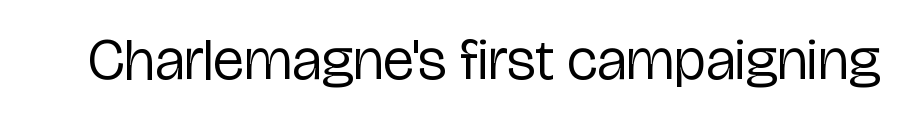
The image shows 59 px regular-weight, condensed sans-serif type, upright; set normal letter spacing, not underlined; low stroke contrast and a medium x-height.
